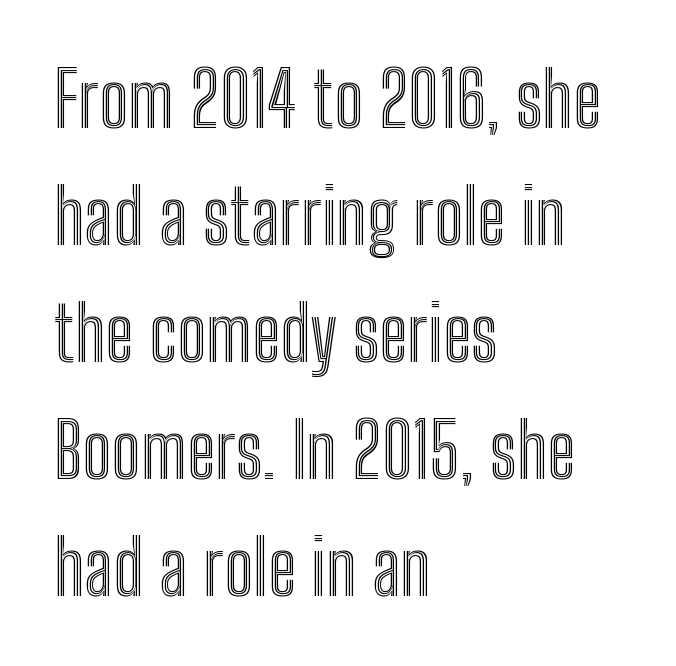
{"italic": "no", "width": "condensed", "x_height": "medium", "monospaced": "no", "underline": "no", "align": "left", "line_spacing": "normal", "line_spacing_ratio": 1.56, "letter_spacing": "normal", "letter_spacing_em": 0.0, "glyph_px": 75}
